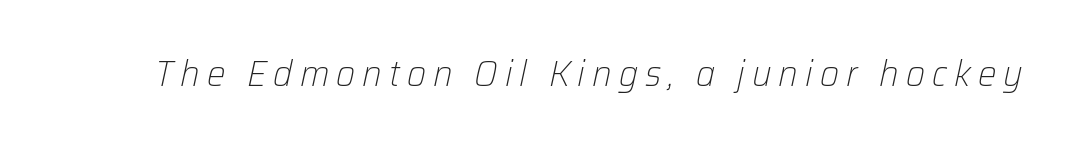
The image shows 37 px light type, italic (leaning right); set not underlined; low stroke contrast and a medium x-height.
